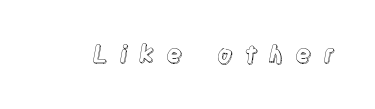
{"underline": "no", "letter_spacing": "wide", "letter_spacing_em": 0.48, "glyph_px": 24}
